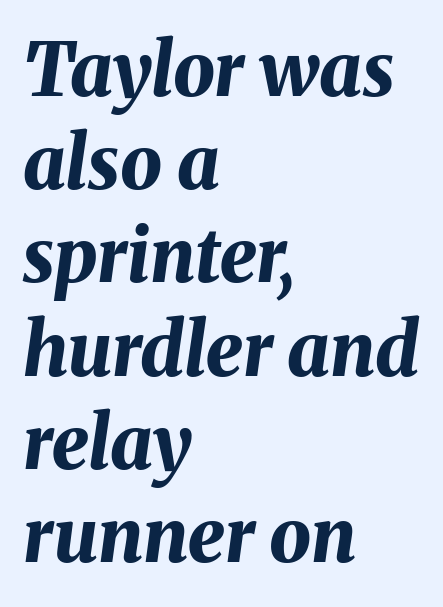
The image shows 74 px bold type, italic (leaning right); set left-aligned, normal line spacing (1.26x), normal letter spacing, not underlined; medium stroke contrast and a medium x-height.
